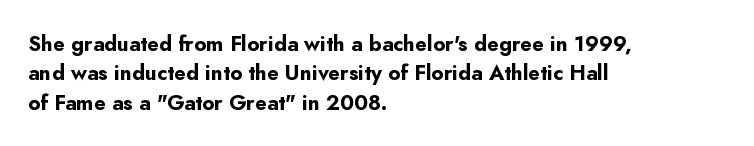
Q: Is the text bold? A: Yes.
Q: Is the text italic (slanted)? A: No, it is upright.
Q: Is the text underlined? A: No.
Q: How is the paragraph aligned? A: Left-aligned.
Q: Is the spacing between letters normal or unusually wide? A: Normal.
Q: Is the spacing between lines tight, normal or loose? A: Normal.
